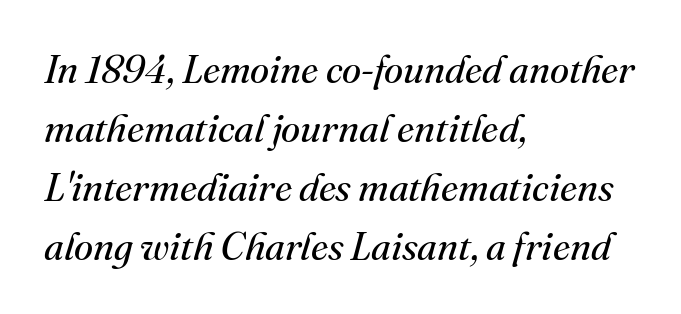
{"serif": "yes", "italic": "yes", "lean": "right", "slant_degrees": 16, "bold": "no", "weight": "regular", "width": "normal", "stroke_contrast": "medium", "x_height": "small", "monospaced": "no", "underline": "no", "align": "left", "line_spacing": "normal", "line_spacing_ratio": 1.51, "letter_spacing": "normal", "letter_spacing_em": 0.0, "glyph_px": 39}
